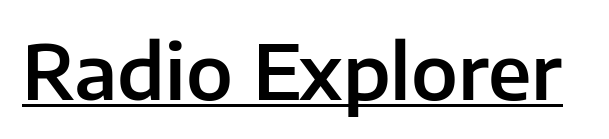
{"serif": "no", "italic": "no", "width": "normal", "stroke_contrast": "low", "x_height": "medium", "monospaced": "no", "underline": "yes", "letter_spacing": "normal", "letter_spacing_em": 0.0, "glyph_px": 75}
